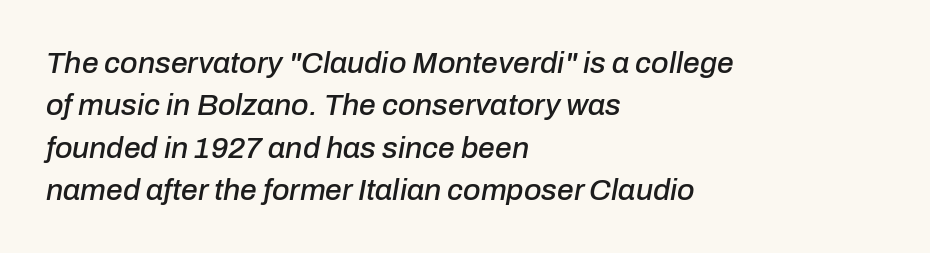
The image shows 30 px text type, italic (leaning right); set left-aligned, normal line spacing (1.41x), normal letter spacing, not underlined; low stroke contrast and a medium x-height.
